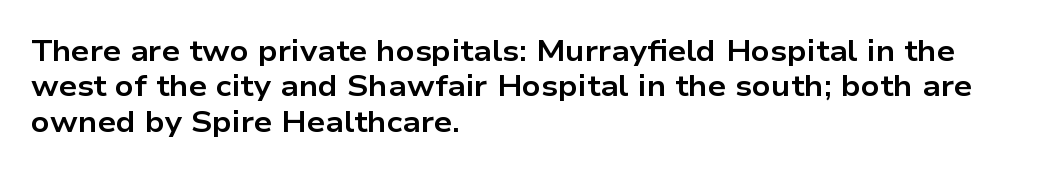
The image shows 29 px bold, wide sans-serif type, upright; set left-aligned, line spacing 1.22x, normal letter spacing, not underlined; low stroke contrast and a medium x-height.
